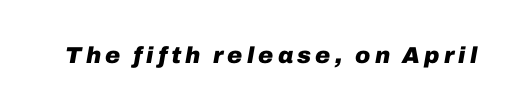
Q: Is the text bold? A: Yes.
Q: Is the text italic (slanted)? A: Yes, it leans right by about 10 degrees.
Q: Is the text underlined? A: No.
